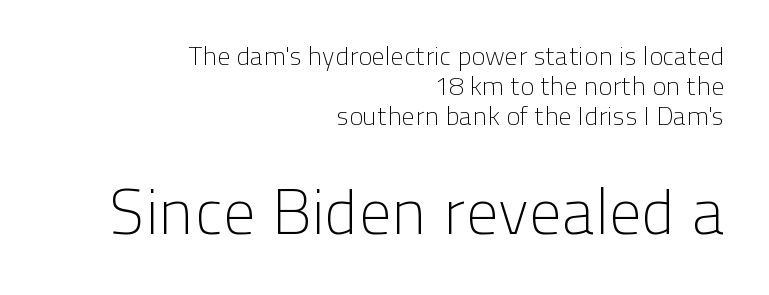
Q: Is the text bold? A: No.
Q: Is the text italic (slanted)? A: No, it is upright.
Q: Is the typeface a serif or a sans-serif typeface? A: Sans-serif.
Q: Is the text underlined? A: No.
Q: How is the paragraph aligned? A: Right-aligned.
Q: Is the spacing between letters normal or unusually wide? A: Normal.
Q: Is the spacing between lines tight, normal or loose? A: Tight.
Q: Which block of text is set in a larger size, the first (top) or the second (bottom)? A: The second (bottom) one.
Q: Width (condensed, normal, or wide)? A: Normal.
Q: Stroke contrast? A: Low.
Q: x-height? A: Medium.
Q: Monospaced? A: No.
